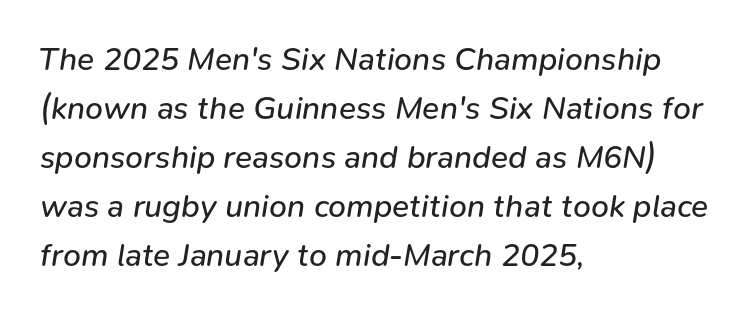
The specimen reads as italic at a glance. This block has exactly the height ordinary leading produces. The passage shown is typed in a proportional face where columns would drift. Has an underline been added? It has not. Weight class: somewhere from thin through regular. Letter spacing: default.
